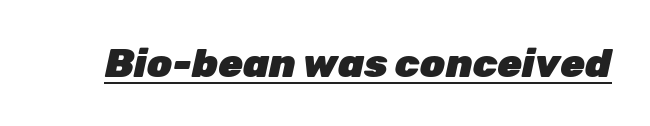
Q: Is the text bold? A: Yes.
Q: Is the text italic (slanted)? A: Yes, it leans right by about 12 degrees.
Q: Is the text underlined? A: Yes.
Q: Is the spacing between letters normal or unusually wide? A: Normal.
Q: Width (condensed, normal, or wide)? A: Normal.
Q: Stroke contrast? A: Low.
Q: x-height? A: Medium.
Q: Monospaced? A: No.
